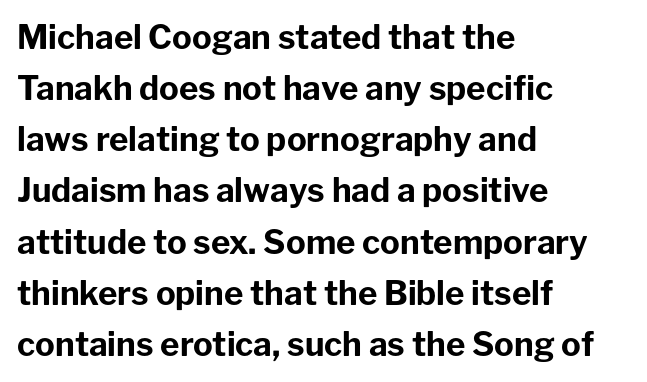
The typesetter chose a ragged-right arrangement here. Notice how the stems are strictly vertical — no italics here. Descenders hang freely into open space. A typesetter would call this zero additional tracking. This sample uses a sans-serif face.
